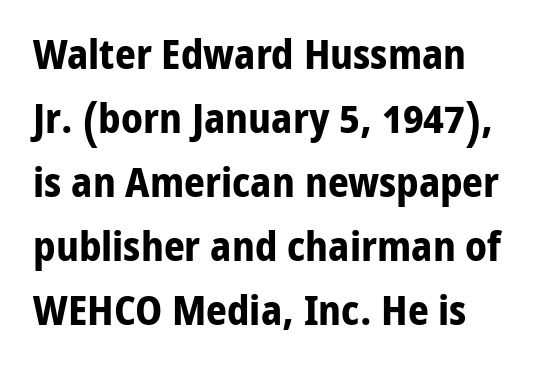
Character widths vary here, with narrow letters taking less room than wide ones. Underlining? Definitely not there. Standard letterfit; no display-style spreading of the glyphs. This sample keeps an unexceptional amount of space between lines. This is sans-serif lettering, the kind often seen on screens and signage.
